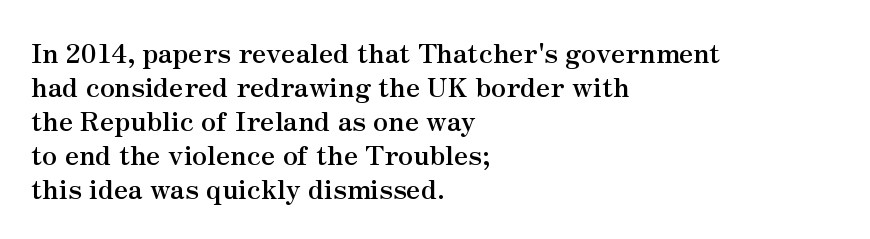
Does the weight exceed regular? Yes, all the way to bold. Short note: letters normally spaced. The space beneath each line is pristine and unruled. The typesetter chose a ragged-right arrangement here. Posture: vertical. The passage shown stacks its lines at a standard gap.
